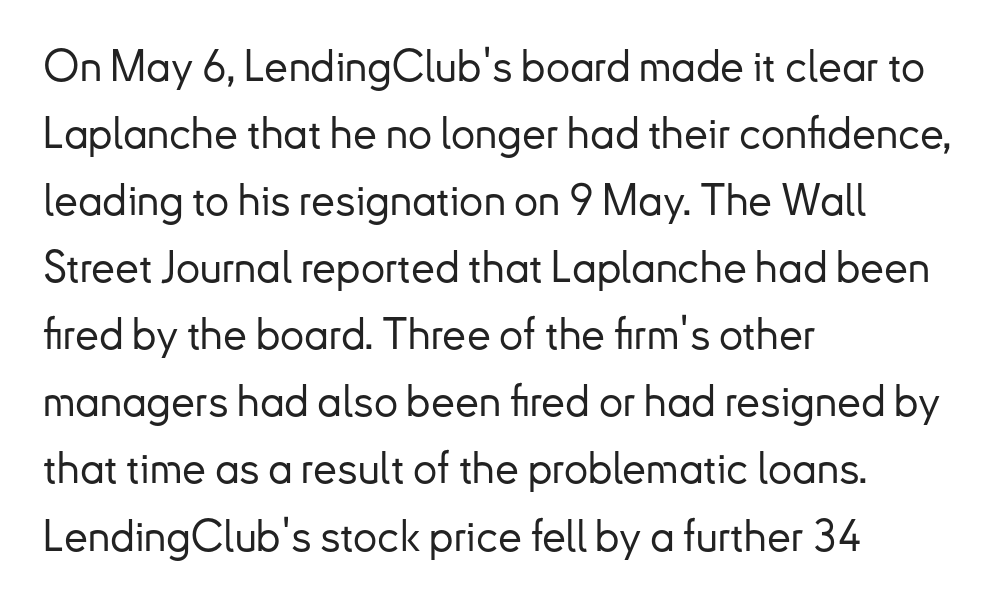
{"serif": "no", "italic": "no", "width": "normal", "stroke_contrast": "low", "x_height": "small", "monospaced": "no", "underline": "no", "align": "left", "line_spacing": "normal", "line_spacing_ratio": 1.56, "letter_spacing": "normal", "letter_spacing_em": 0.0, "glyph_px": 43}
